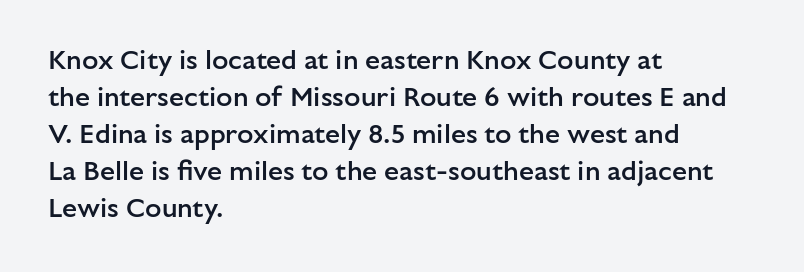
Q: Is the text bold? A: Semi-bold.
Q: Is the text italic (slanted)? A: No, it is upright.
Q: Is the text underlined? A: No.
Q: How is the paragraph aligned? A: Left-aligned.
Q: Is the spacing between letters normal or unusually wide? A: Normal.
Q: Is the spacing between lines tight, normal or loose? A: Normal.
